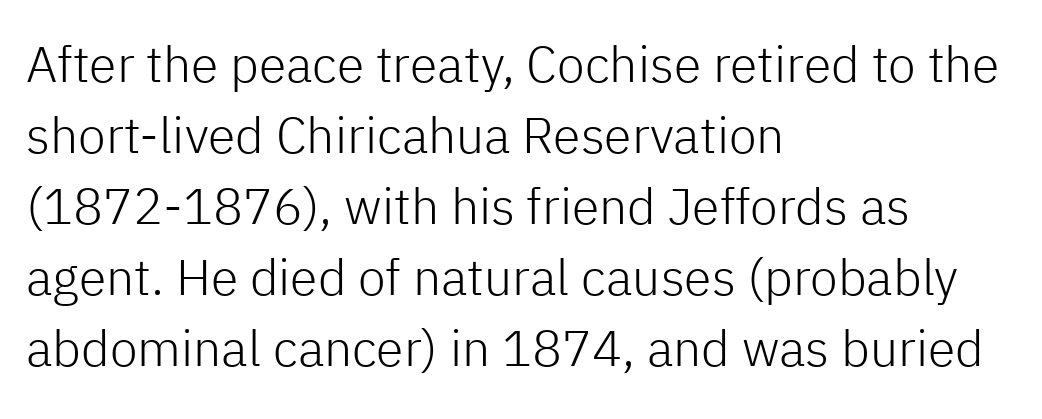
The image shows 50 px light sans-serif type, upright; set left-aligned, normal line spacing (1.42x), normal letter spacing, not underlined; low stroke contrast and a medium x-height.
